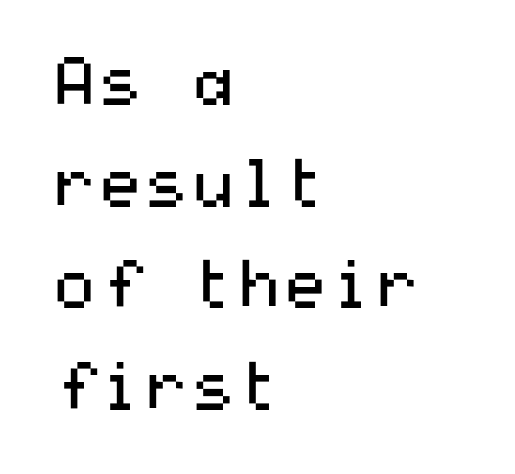
Q: Is the text bold? A: No.
Q: Is the text italic (slanted)? A: No, it is upright.
Q: Is the typeface a serif or a sans-serif typeface? A: Sans-serif.
Q: Is the text underlined? A: No.
Q: How is the paragraph aligned? A: Left-aligned.
Q: Is the spacing between letters normal or unusually wide? A: Normal.
Q: Is the spacing between lines tight, normal or loose? A: Normal.
Q: Width (condensed, normal, or wide)? A: Wide.
Q: Stroke contrast? A: Medium.
Q: x-height? A: Medium.
